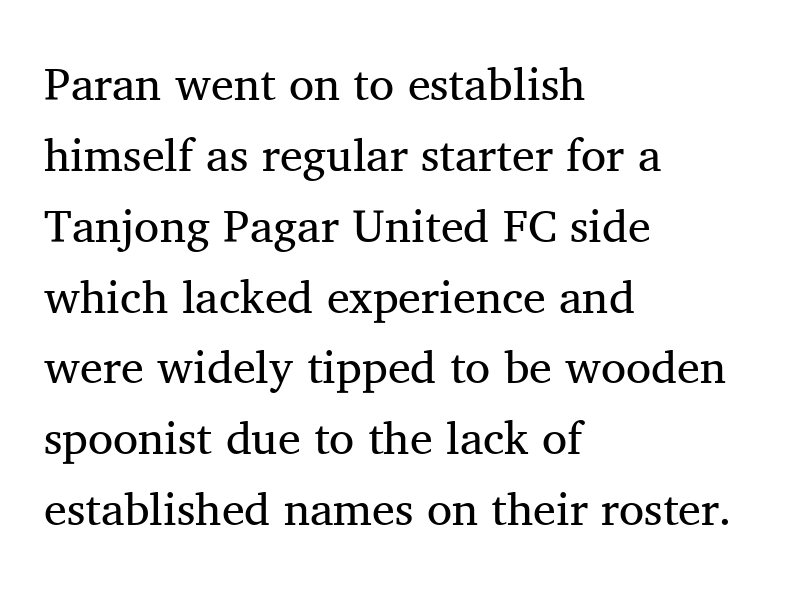
Q: Is the text bold? A: No.
Q: Is the text italic (slanted)? A: No, it is upright.
Q: Is the typeface a serif or a sans-serif typeface? A: Serif.
Q: Is the text underlined? A: No.
Q: How is the paragraph aligned? A: Left-aligned.
Q: Is the spacing between letters normal or unusually wide? A: Normal.
Q: Is the spacing between lines tight, normal or loose? A: Normal.
Q: Width (condensed, normal, or wide)? A: Normal.
Q: Stroke contrast? A: Medium.
Q: x-height? A: Medium.
Q: Monospaced? A: No.
